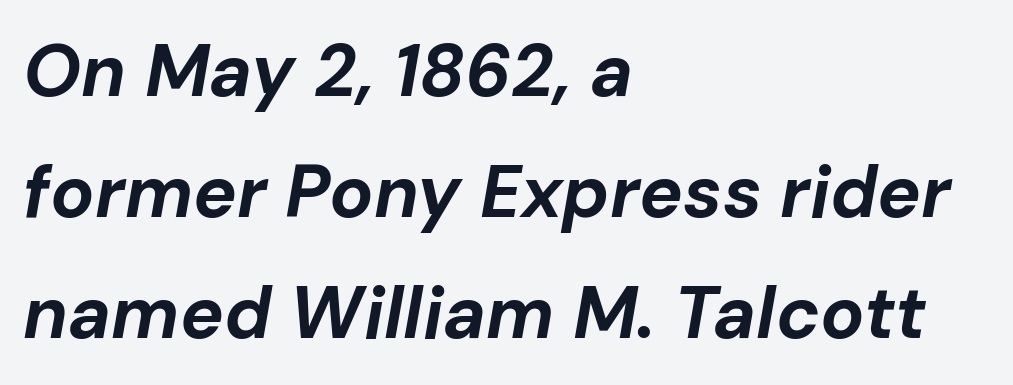
Q: Is the text bold? A: Yes.
Q: Is the text italic (slanted)? A: Yes, it leans right by about 10 degrees.
Q: Is the text underlined? A: No.
Q: How is the paragraph aligned? A: Left-aligned.
Q: Is the spacing between letters normal or unusually wide? A: Normal.
Q: Is the spacing between lines tight, normal or loose? A: Normal.
Q: Width (condensed, normal, or wide)? A: Normal.
Q: Stroke contrast? A: Low.
Q: x-height? A: Medium.
Q: Monospaced? A: No.
